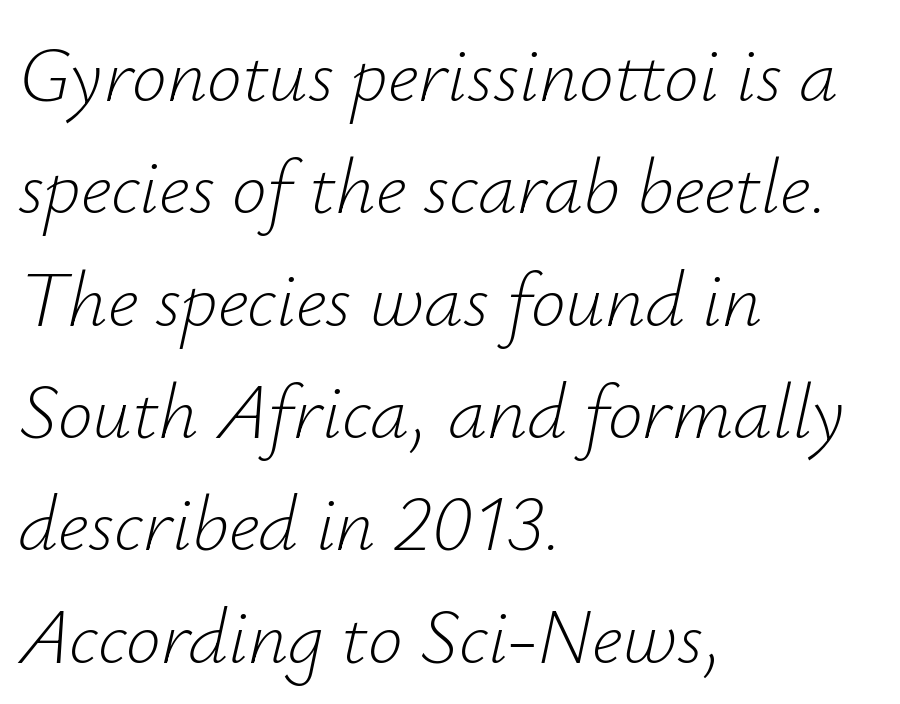
{"italic": "yes", "lean": "right", "slant_degrees": 12, "bold": "no", "weight": "light", "width": "normal", "stroke_contrast": "low", "x_height": "small", "monospaced": "no", "underline": "no", "align": "left", "line_spacing": "normal", "line_spacing_ratio": 1.44, "letter_spacing": "normal", "letter_spacing_em": 0.0, "glyph_px": 78}
